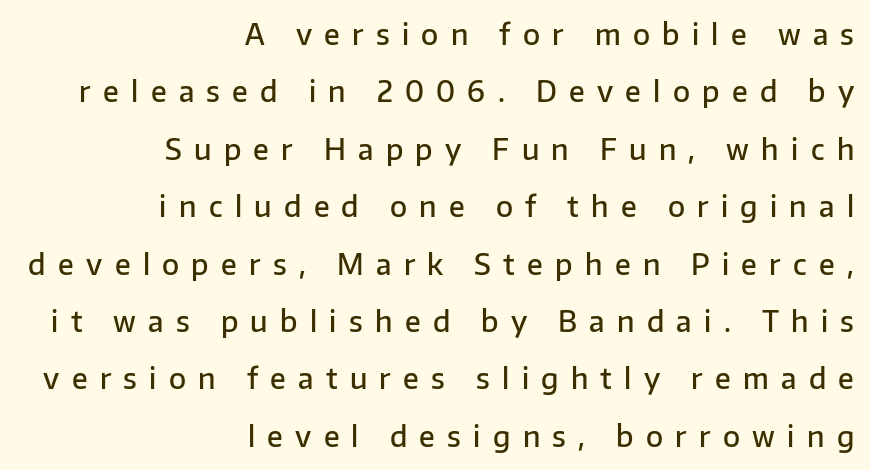
The image shows 28 px semibold sans-serif type, upright; set right-aligned, loose line spacing (2.05x), unusually wide letter spacing (+0.44 em), not underlined; low stroke contrast and a medium x-height.
